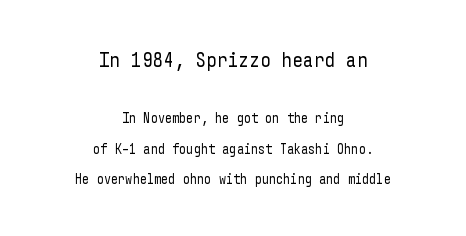
{"italic": "no", "bold": "no", "underline": "no", "align": "center", "line_spacing": "loose", "line_spacing_ratio": 2.17, "letter_spacing": "normal", "letter_spacing_em": 0.0, "larger_block": "first", "size_ratio": 1.5, "glyph_px": 21}
